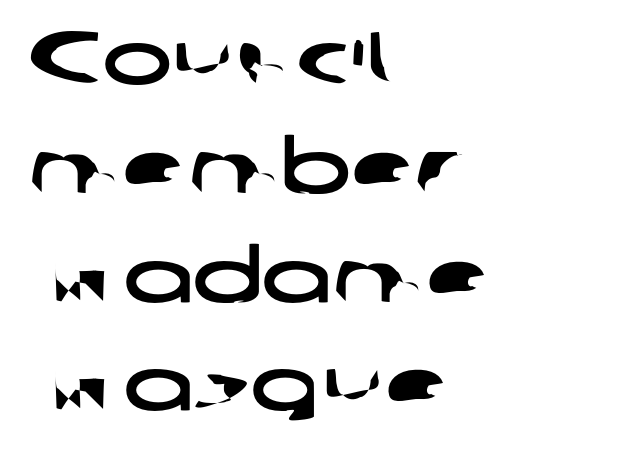
Check under the words: just untouched page. Default kerning and tracking; the words read as compact shapes. Reading down the column, the eye jumps a familiar distance to each next line. Classification — sans serif.
